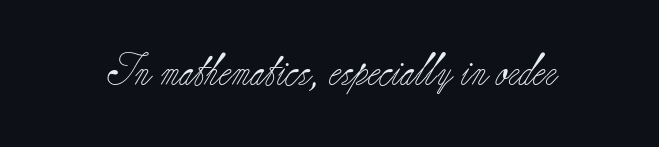
{"serif": "yes", "bold": "no", "weight": "light", "width": "normal", "stroke_contrast": "low", "x_height": "small", "monospaced": "no", "underline": "no", "letter_spacing": "normal", "letter_spacing_em": 0.0, "glyph_px": 32}
